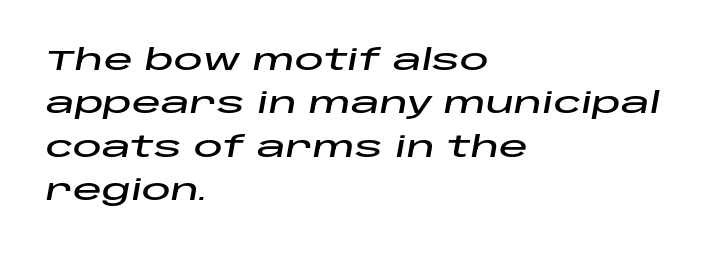
{"italic": "yes", "lean": "right", "slant_degrees": 10, "width": "wide", "stroke_contrast": "low", "x_height": "large", "monospaced": "no", "underline": "no", "align": "left", "line_spacing": "normal", "line_spacing_ratio": 1.5, "letter_spacing": "normal", "letter_spacing_em": 0.0, "glyph_px": 29}
